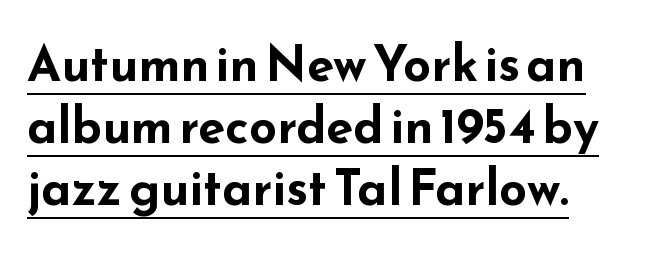
The image shows 49 px bold, wide sans-serif type, upright; set normal line spacing (1.27x), normal letter spacing, underlined; low stroke contrast and a small x-height.
